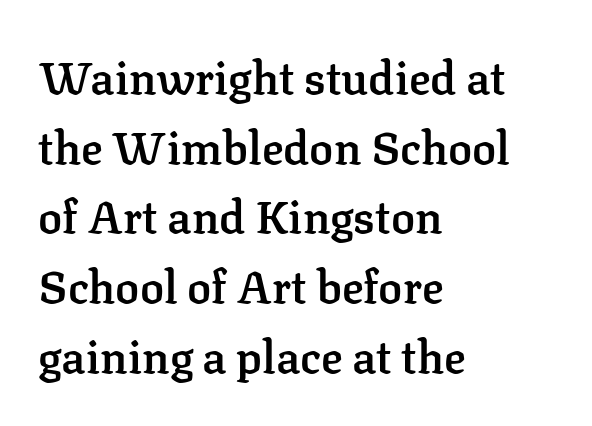
The image shows 45 px semibold serif type, upright; set left-aligned, normal line spacing (1.55x), normal letter spacing, not underlined; low stroke contrast and a medium x-height.
